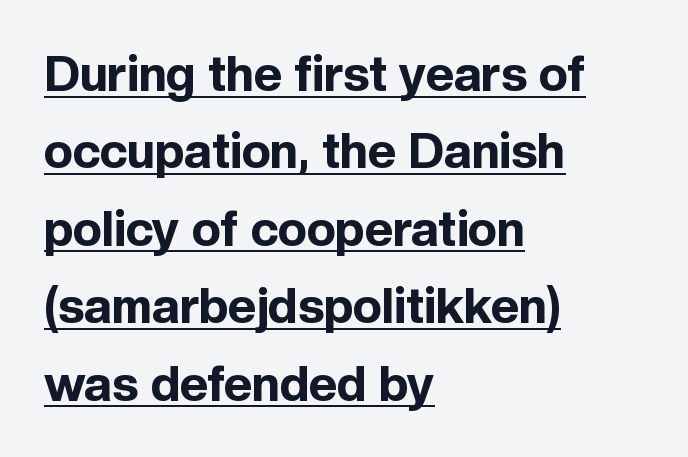
{"serif": "no", "italic": "no", "bold": "yes", "weight": "bold", "width": "normal", "x_height": "medium", "monospaced": "no", "underline": "yes", "align": "left", "line_spacing": "normal", "line_spacing_ratio": 1.58, "letter_spacing": "normal", "letter_spacing_em": 0.0, "glyph_px": 49}
